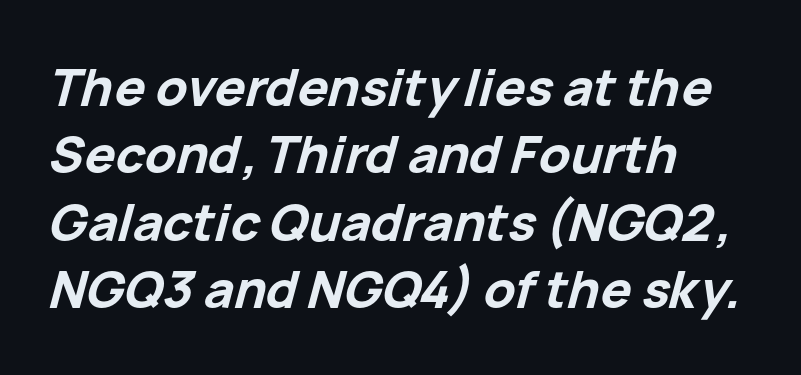
The image shows 51 px bold type, italic (leaning right); set left-aligned, normal line spacing (1.32x), normal letter spacing, not underlined; low stroke contrast and a medium x-height.
